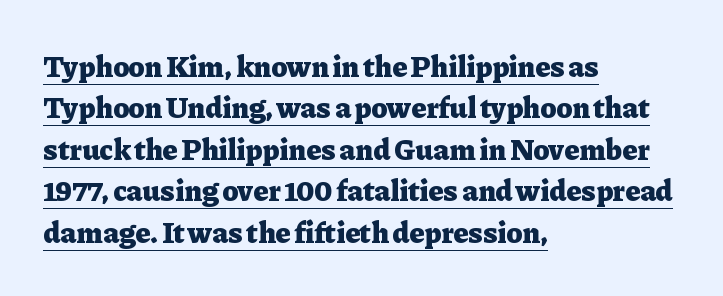
The text block is weighted toward the left margin, trailing off unevenly rightward. The font is running at its bold setting. This is serif lettering, the kind often seen in printed books. Check the space under the baseline: a stroke is drawn there. The letters stand straight up with perfectly vertical stems. Successive baselines arrive at the customary interval.
